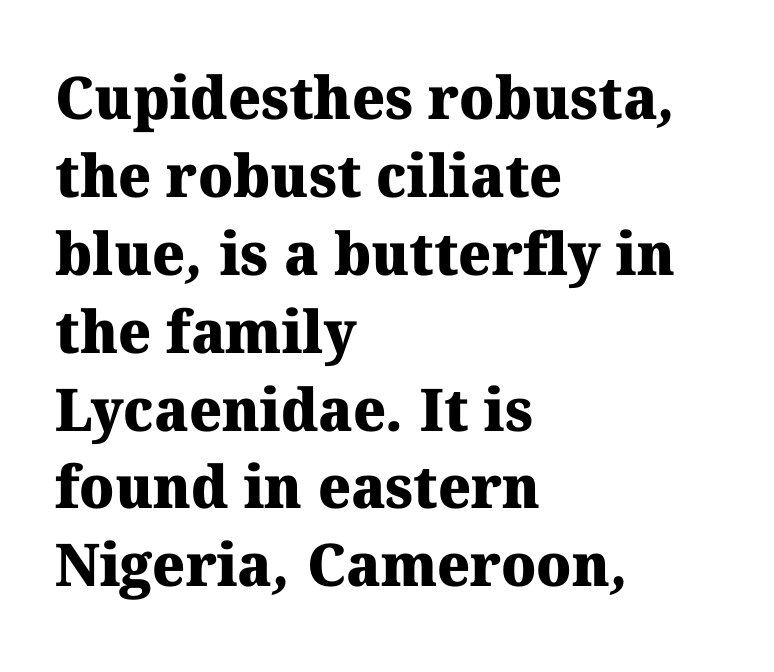
Vertically, the passage feels balanced, rows spaced as you'd expect. The words here are not underlined. Teacher's note: observe the even left margin — that is flush-left alignment. The gaps between neighbouring characters are ordinary and unremarkable. The face used here is seriffed, in the tradition of book romans. Looks like regular typesetting: each glyph gets only the width it needs.
